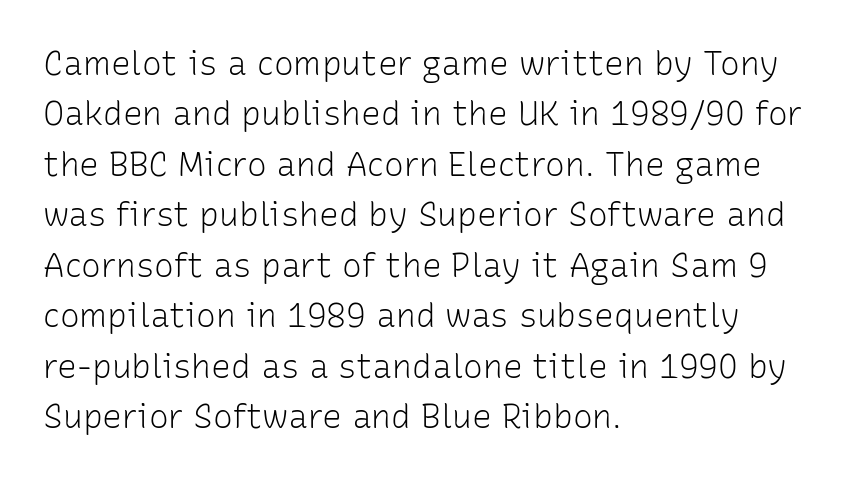
The image shows 33 px light sans-serif type, upright; set left-aligned, normal line spacing (1.53x), normal letter spacing, not underlined; low stroke contrast and a medium x-height.
